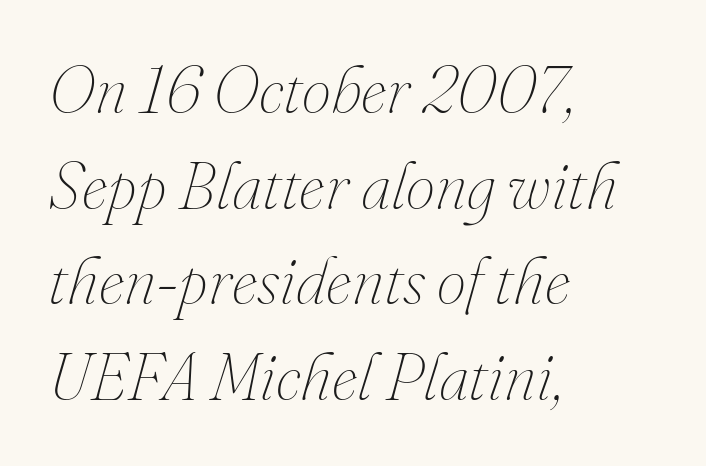
Q: Is the text bold? A: No.
Q: Is the text italic (slanted)? A: Yes, it leans right by about 16 degrees.
Q: Is the text underlined? A: No.
Q: How is the paragraph aligned? A: Left-aligned.
Q: Is the spacing between letters normal or unusually wide? A: Normal.
Q: Is the spacing between lines tight, normal or loose? A: Normal.
Q: Width (condensed, normal, or wide)? A: Normal.
Q: Stroke contrast? A: Medium.
Q: x-height? A: Small.
Q: Monospaced? A: No.
